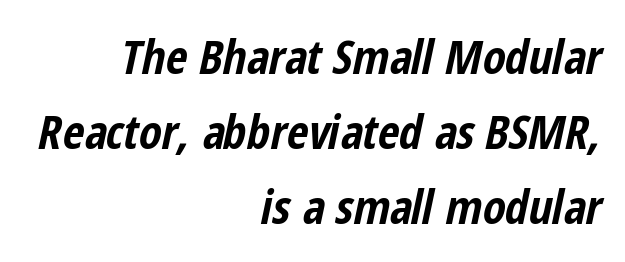
Q: Is the text bold? A: Yes.
Q: Is the text italic (slanted)? A: Yes, it leans right by about 12 degrees.
Q: Is the text underlined? A: No.
Q: How is the paragraph aligned? A: Right-aligned.
Q: Is the spacing between letters normal or unusually wide? A: Normal.
Q: Is the spacing between lines tight, normal or loose? A: Normal.
Q: Width (condensed, normal, or wide)? A: Condensed.
Q: Stroke contrast? A: Low.
Q: x-height? A: Medium.
Q: Monospaced? A: No.
